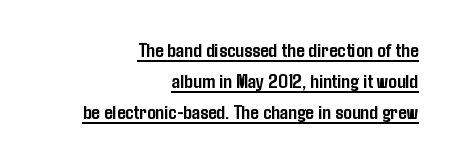
Q: Is the text bold? A: Yes.
Q: Is the text italic (slanted)? A: No, it is upright.
Q: Is the text underlined? A: Yes.
Q: How is the paragraph aligned? A: Right-aligned.
Q: Is the spacing between letters normal or unusually wide? A: Normal.
Q: Is the spacing between lines tight, normal or loose? A: Normal.
